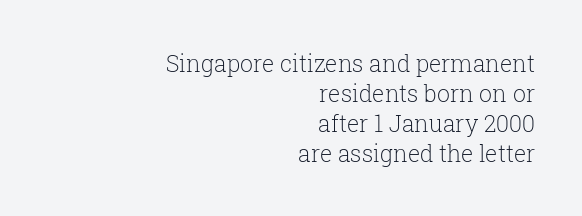
Where is the straight margin? On the right. The letters stand straight up with perfectly vertical stems. Each row of text sits above clean, open space. Weight: regular or lighter.
